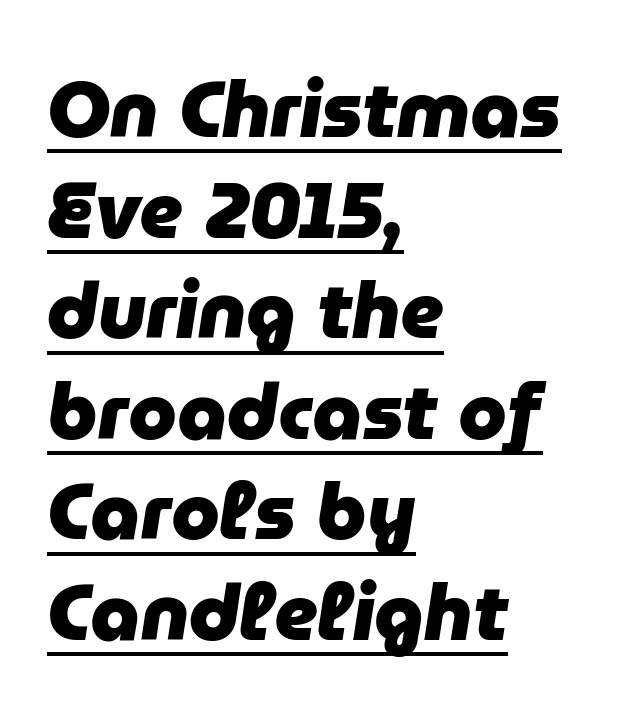
This rendering leaves character spacing at its baseline value. Rows of type keep a routine distance in the vertical direction. This is heavy type, rendered in bold. Horizontal alignment here is leftward, the default for most running prose. This is oblique type, the kind used for emphasis or titles.
